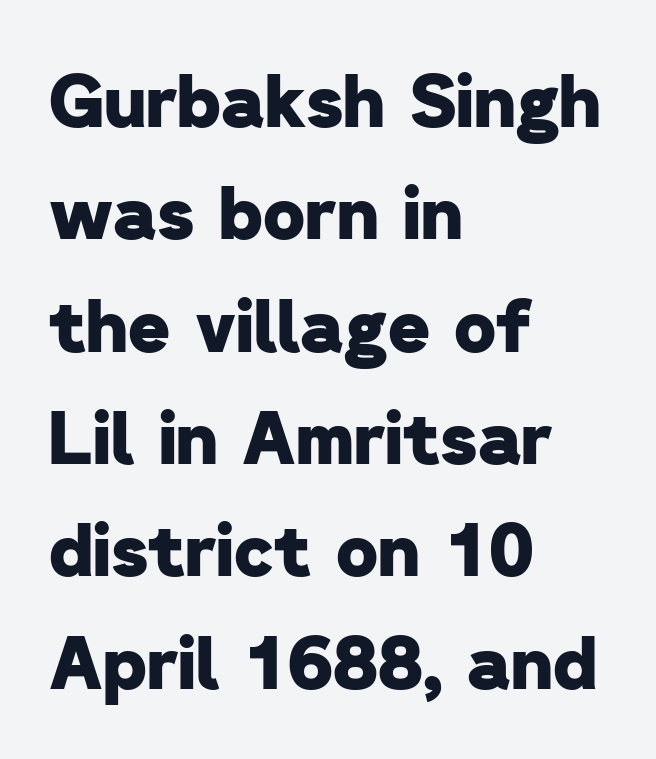
The image shows 72 px heavy sans-serif type; set left-aligned, normal line spacing (1.56x), normal letter spacing, not underlined; low stroke contrast and a medium x-height.
